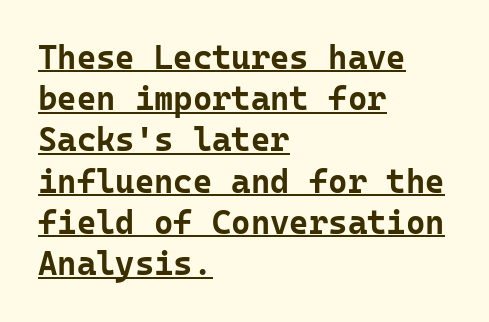
Underlined type. The type sits square on the baseline with zero lean. Look at the bottom of the vertical strokes: they stop flat, with no serifs. Caption: multi-line text, flush left, ragged right.
